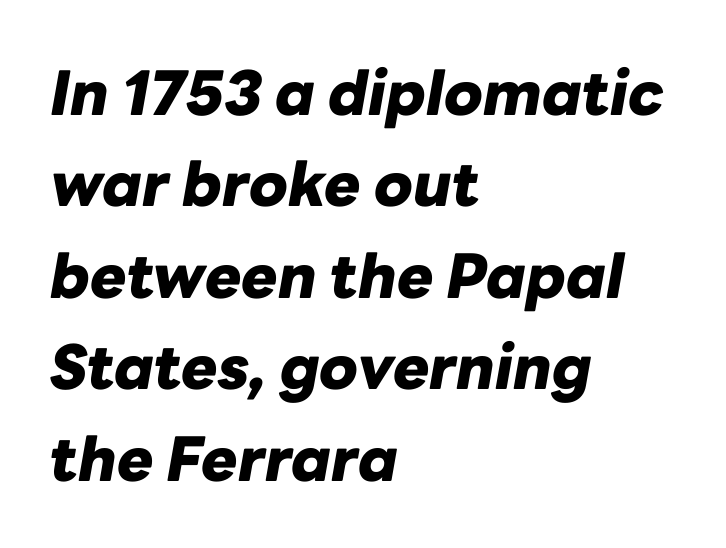
Q: Is the text bold? A: Yes.
Q: Is the text italic (slanted)? A: Yes, it leans right by about 10 degrees.
Q: Is the text underlined? A: No.
Q: How is the paragraph aligned? A: Left-aligned.
Q: Is the spacing between letters normal or unusually wide? A: Normal.
Q: Is the spacing between lines tight, normal or loose? A: Normal.
Q: Width (condensed, normal, or wide)? A: Normal.
Q: Stroke contrast? A: Low.
Q: x-height? A: Medium.
Q: Monospaced? A: No.
